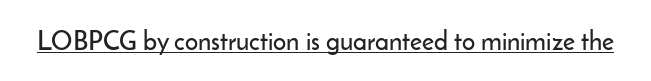
Q: Is the text italic (slanted)? A: No, it is upright.
Q: Is the text underlined? A: Yes.
Q: Is the spacing between letters normal or unusually wide? A: Normal.
